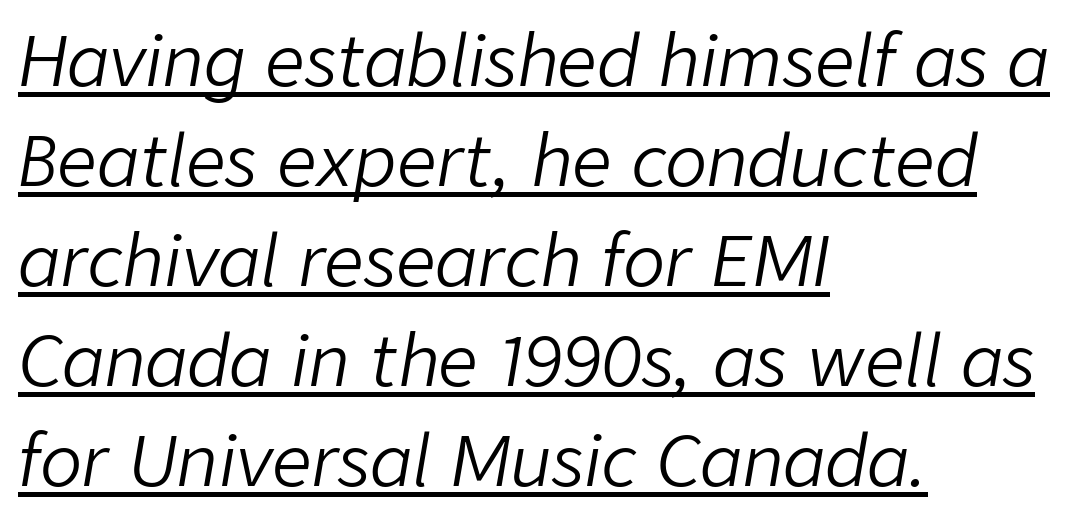
The image shows 70 px light type, italic (leaning right); set left-aligned, normal line spacing (1.43x), normal letter spacing, underlined; low stroke contrast and a medium x-height.
